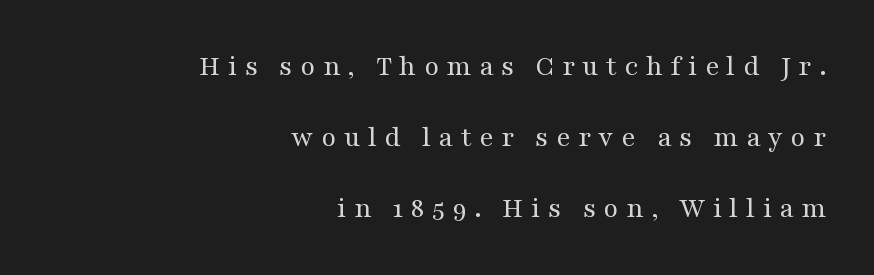
{"serif": "yes", "italic": "no", "bold": "no", "weight": "regular", "width": "wide", "stroke_contrast": "medium", "x_height": "medium", "monospaced": "no", "underline": "no", "align": "right", "line_spacing": "loose", "line_spacing_ratio": 2.36, "letter_spacing": "wide", "letter_spacing_em": 0.25, "glyph_px": 30}
